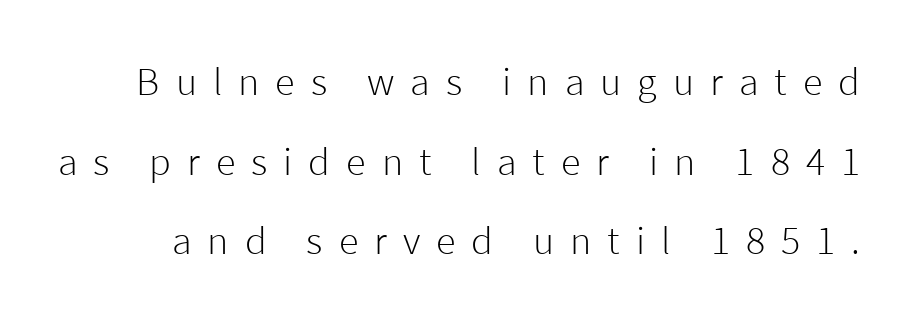
The image shows 40 px light sans-serif type, upright; set loose line spacing (1.99x), unusually wide letter spacing (+0.4 em), not underlined; low stroke contrast and a medium x-height.
